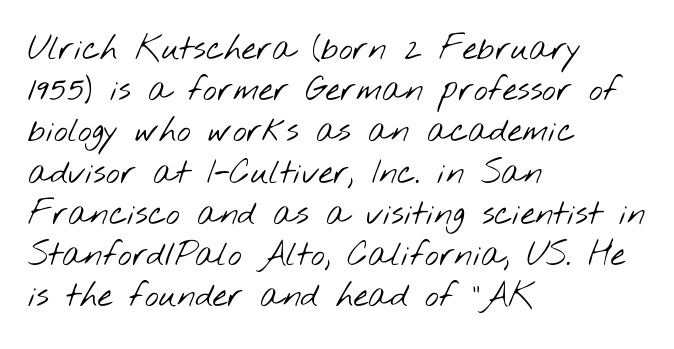
The image shows 33 px light, wide sans-serif type; set left-aligned, normal line spacing (1.25x), normal letter spacing, not underlined; low stroke contrast and a small x-height.
